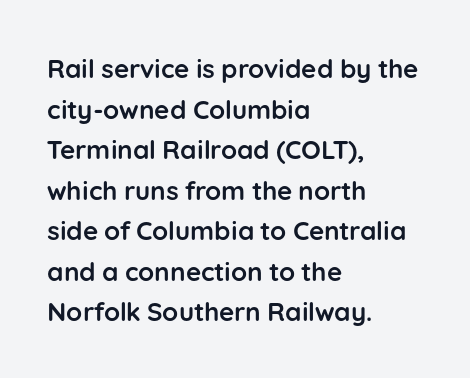
Students, note that the glyphs here touch the page at normal intervals. Lines of text with bare space underneath. Short and long lines alike share a common starting point at left. The font's upright variant was chosen for this text.
